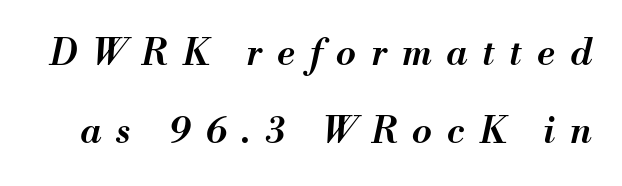
The image shows 36 px semibold type, italic (leaning right); set loose line spacing (2.16x), unusually wide letter spacing (+0.42 em), not underlined; medium stroke contrast and a small x-height.
